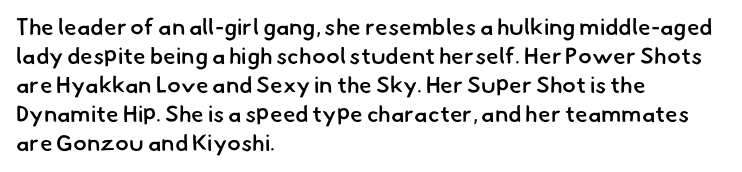
Typographic density is moderately raised because the face is semibold. Underline: absent. Words appear dense and cohesive because spacing is normal. Leading matches the norm, producing a regular column. All the whitespace from short lines collects on the right.
